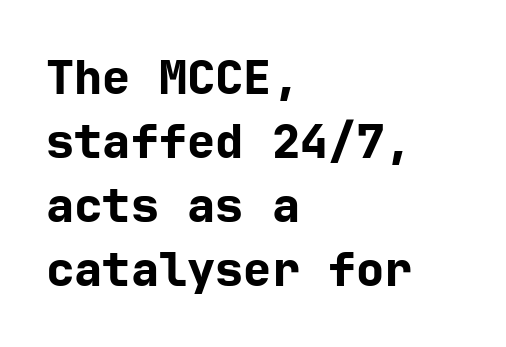
{"serif": "no", "italic": "no", "bold": "yes", "weight": "bold", "width": "normal", "stroke_contrast": "low", "x_height": "medium", "underline": "no", "align": "left", "line_spacing": "normal", "line_spacing_ratio": 1.36, "letter_spacing": "normal", "letter_spacing_em": 0.0, "glyph_px": 47}
